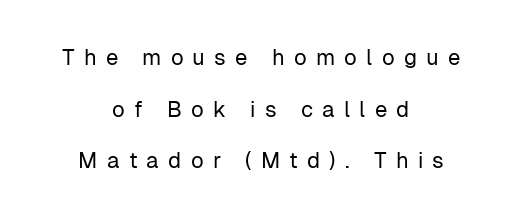
Q: Is the text bold? A: No.
Q: Is the text italic (slanted)? A: No, it is upright.
Q: Is the text underlined? A: No.
Q: How is the paragraph aligned? A: Centered.
Q: Is the spacing between letters normal or unusually wide? A: Unusually wide.
Q: Is the spacing between lines tight, normal or loose? A: Loose.
